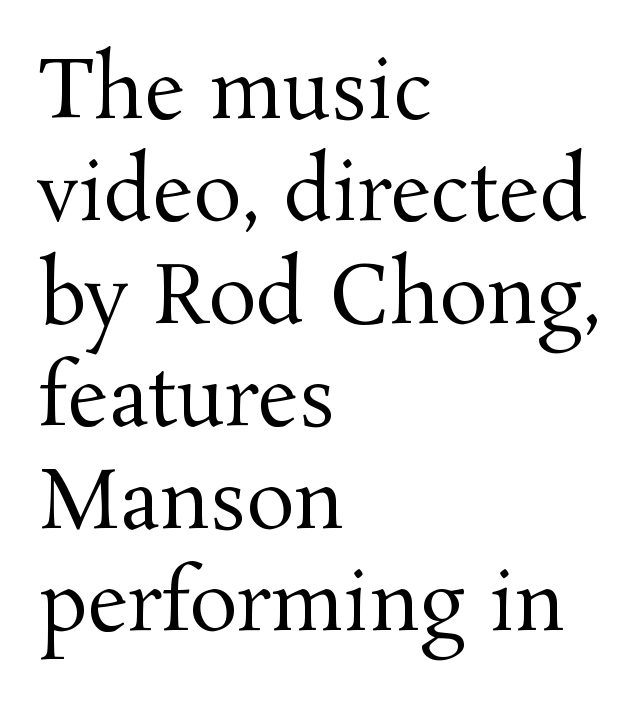
Compared with typical paragraphs, the rows here are spaced about the same. The typeface chosen for these lines features serifs. Horizontally, the lines are justified to the leading edge only. This is roman type, the default non-slanted kind. Descender tails drop into unmarked territory. These lines keep a tight, regular rhythm from letter to letter.
